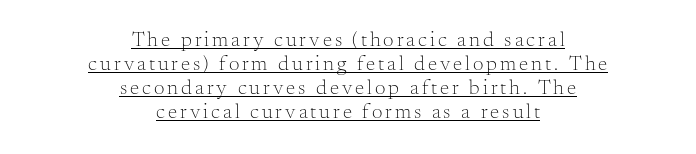
Q: Is the text bold? A: No.
Q: Is the text italic (slanted)? A: No, it is upright.
Q: Is the text underlined? A: Yes.
Q: How is the paragraph aligned? A: Centered.
Q: Is the spacing between lines tight, normal or loose? A: Tight.
